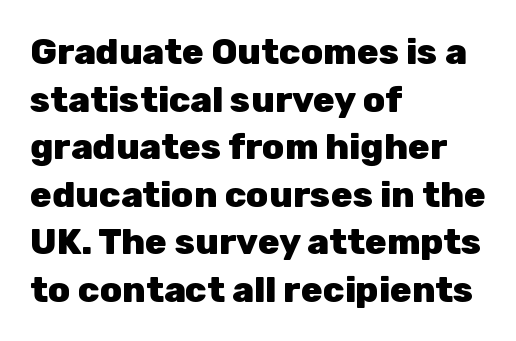
The image shows 36 px heavy sans-serif type, upright; set left-aligned, normal line spacing (1.32x), normal letter spacing, not underlined; low stroke contrast and a medium x-height.
